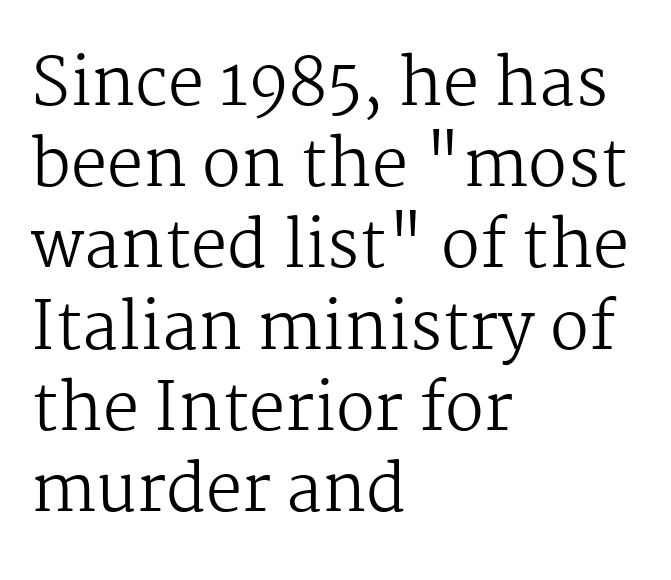
Which margin do the lines hug? The left one — the right edge is uneven. Posture: straight, roman, zero tilt. Nothing heavy about these letters — not bold at all. No word sits above an underline. The font family rendered here belongs to the serif group.
